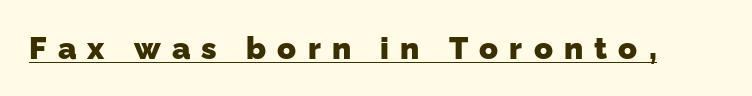
{"serif": "no", "bold": "yes", "weight": "heavy", "width": "normal", "stroke_contrast": "low", "x_height": "medium", "monospaced": "no", "underline": "yes", "letter_spacing": "wide", "letter_spacing_em": 0.36, "glyph_px": 31}
